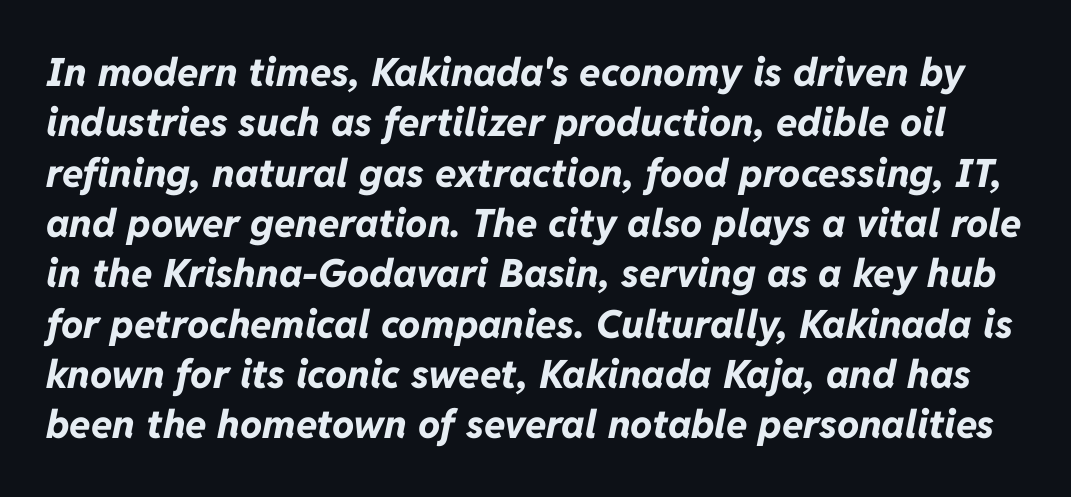
How are the letters spaced? Ordinarily, with no added tracking. Anything drawn beneath the words? Only blank space. Baseline-to-baseline distance is the conventional proportion of letter height. The specimen reads as italic at a glance. Spacing verdict: proportional, widths tailored to each character.
